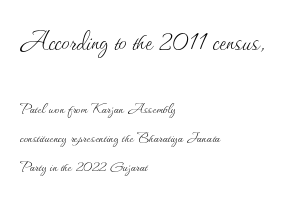
Q: Is the text bold? A: No.
Q: Is the text italic (slanted)? A: Yes.
Q: Is the text underlined? A: No.
Q: How is the paragraph aligned? A: Left-aligned.
Q: Is the spacing between letters normal or unusually wide? A: Normal.
Q: Is the spacing between lines tight, normal or loose? A: Normal.
Q: Which block of text is set in a larger size, the first (top) or the second (bottom)? A: The first (top) one.
Q: Width (condensed, normal, or wide)? A: Normal.
Q: Stroke contrast? A: Medium.
Q: x-height? A: Small.
Q: Monospaced? A: No.
